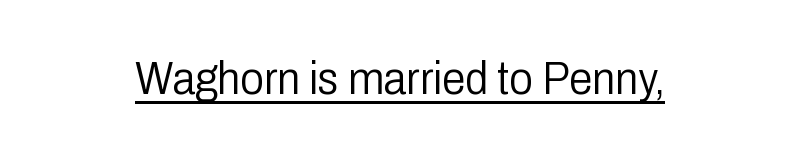
Q: Is the text bold? A: No.
Q: Is the text italic (slanted)? A: No, it is upright.
Q: Is the typeface a serif or a sans-serif typeface? A: Sans-serif.
Q: Is the text underlined? A: Yes.
Q: Is the spacing between letters normal or unusually wide? A: Normal.
Q: Width (condensed, normal, or wide)? A: Condensed.
Q: Stroke contrast? A: Low.
Q: x-height? A: Medium.
Q: Monospaced? A: No.
